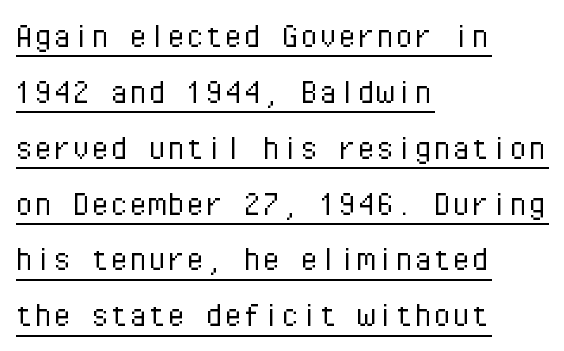
Q: Is the text bold? A: No.
Q: Is the text italic (slanted)? A: No, it is upright.
Q: Is the typeface a serif or a sans-serif typeface? A: Sans-serif.
Q: Is the text underlined? A: Yes.
Q: How is the paragraph aligned? A: Left-aligned.
Q: Is the spacing between letters normal or unusually wide? A: Normal.
Q: Is the spacing between lines tight, normal or loose? A: Normal.
Q: Width (condensed, normal, or wide)? A: Normal.
Q: Stroke contrast? A: Low.
Q: x-height? A: Medium.
Q: Monospaced? A: Yes.
